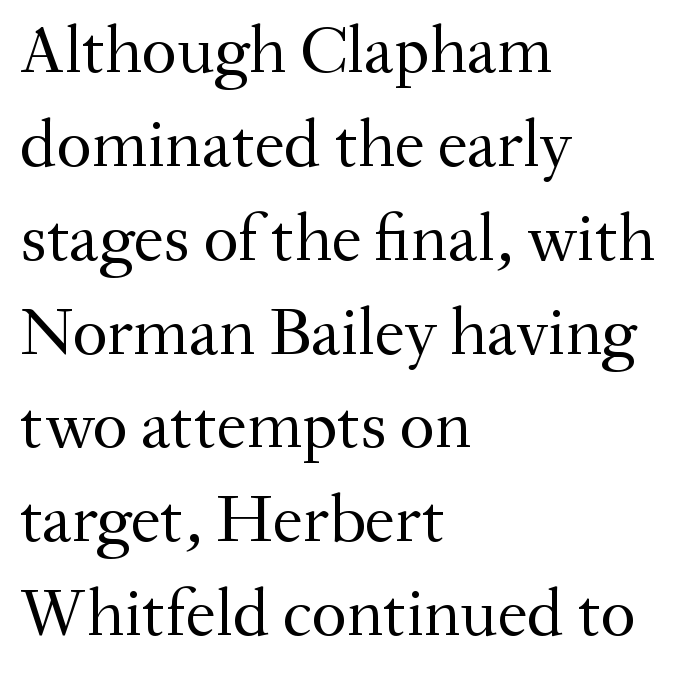
{"serif": "yes", "italic": "no", "bold": "no", "weight": "regular", "width": "normal", "stroke_contrast": "medium", "x_height": "small", "monospaced": "no", "underline": "no", "align": "left", "line_spacing": "normal", "line_spacing_ratio": 1.38, "letter_spacing": "normal", "letter_spacing_em": 0.0, "glyph_px": 68}
